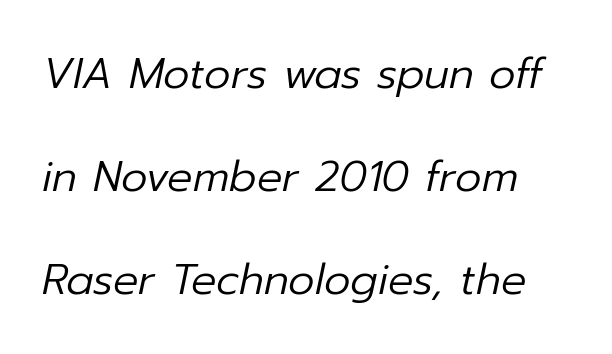
The image shows 42 px regular-weight type, italic (leaning right); set loose line spacing (2.45x), normal letter spacing, not underlined; low stroke contrast and a medium x-height.
